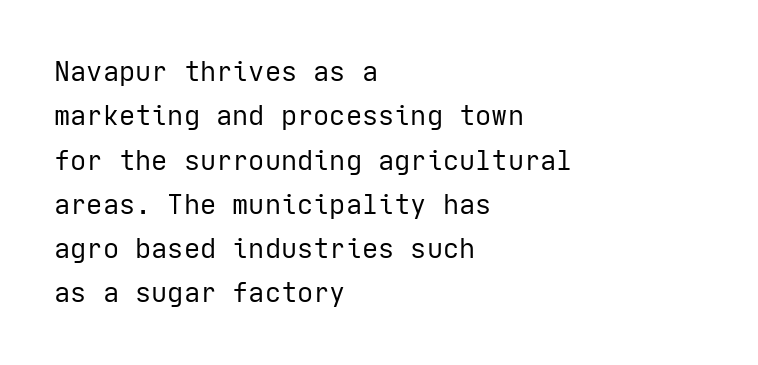
The image shows 27 px text type, upright; set left-aligned, normal line spacing (1.64x), normal letter spacing, not underlined.
